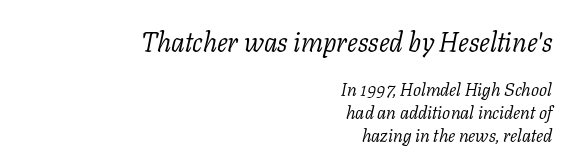
The passage shown has conventional tracking throughout. Any mark beneath the type? The region is blank. It's the slanting kind of type. Typesetter's note — upper block bumped up in size, lower block left smaller. Visually the block forms a straight wall on the right and a jagged coastline on the left.
